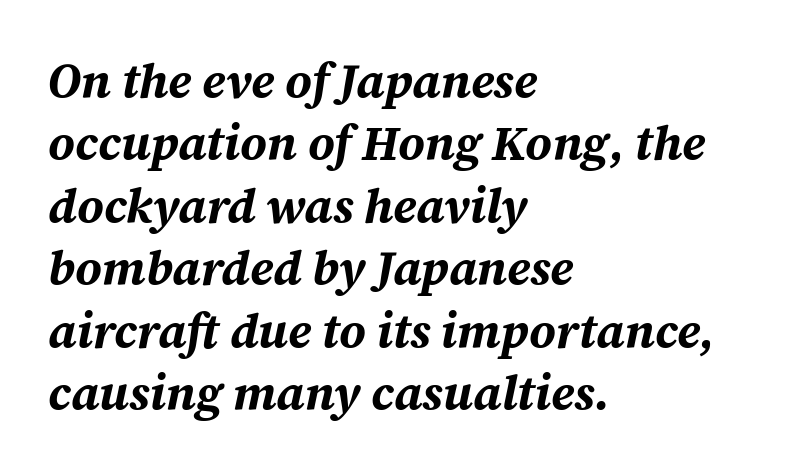
Q: Is the text bold? A: Yes.
Q: Is the text italic (slanted)? A: Yes, it leans right by about 12 degrees.
Q: Is the text underlined? A: No.
Q: How is the paragraph aligned? A: Left-aligned.
Q: Is the spacing between letters normal or unusually wide? A: Normal.
Q: Is the spacing between lines tight, normal or loose? A: Normal.
Q: Width (condensed, normal, or wide)? A: Normal.
Q: Stroke contrast? A: Medium.
Q: x-height? A: Medium.
Q: Monospaced? A: No.
